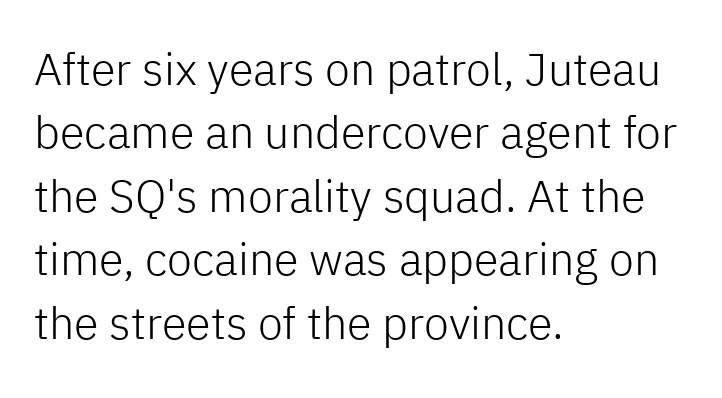
The leading is moderate, giving the passage an even texture. A typesetter would call this zero additional tracking. The passage is arranged the way most books set body copy — flush left. Rendered with straight, roman letterforms.
